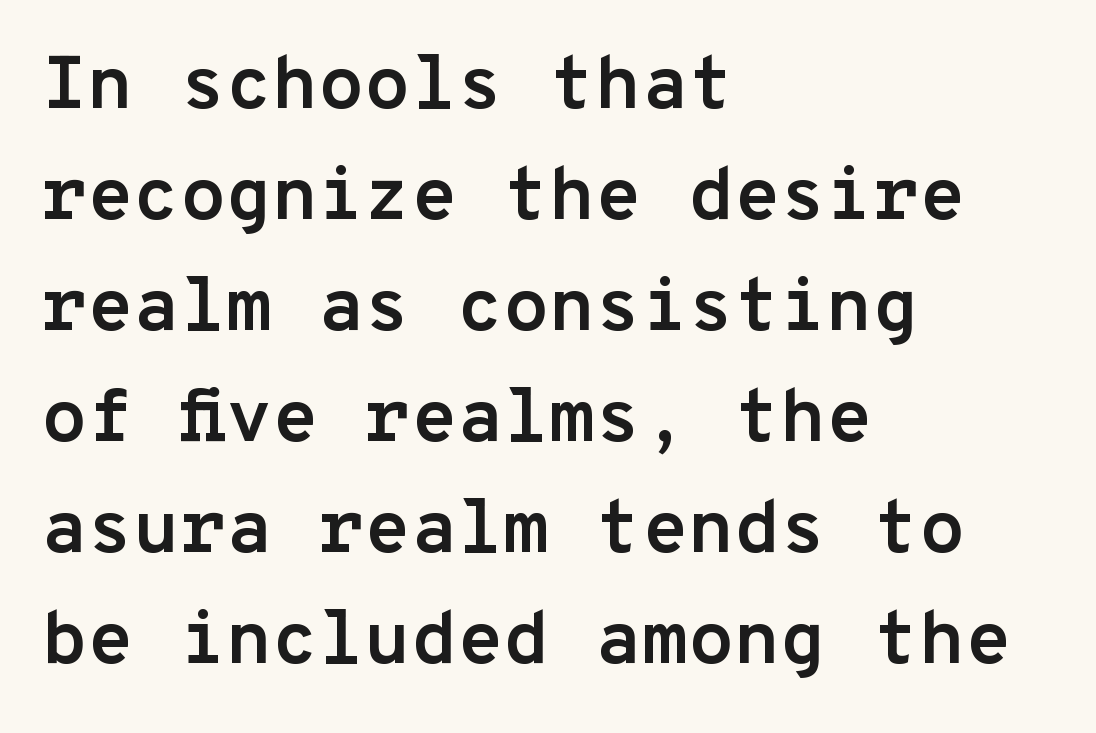
Q: Is the text bold? A: Yes.
Q: Is the text italic (slanted)? A: No, it is upright.
Q: Is the typeface a serif or a sans-serif typeface? A: Sans-serif.
Q: Is the text underlined? A: No.
Q: How is the paragraph aligned? A: Left-aligned.
Q: Is the spacing between letters normal or unusually wide? A: Normal.
Q: Is the spacing between lines tight, normal or loose? A: Normal.
Q: Width (condensed, normal, or wide)? A: Normal.
Q: Stroke contrast? A: Low.
Q: x-height? A: Medium.
Q: Monospaced? A: Yes.
